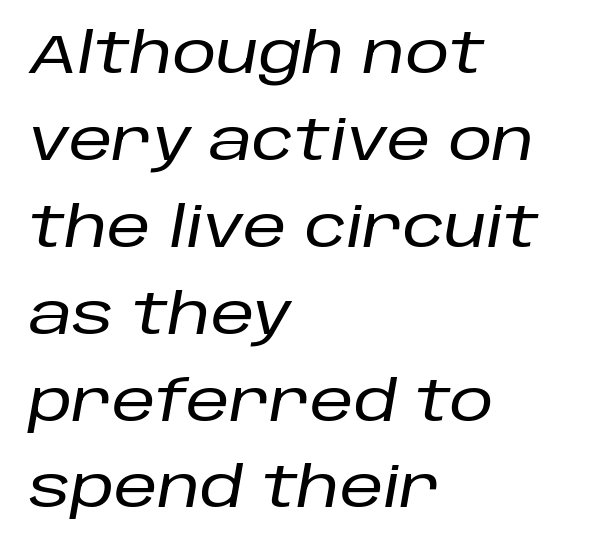
The image shows 55 px text type, italic (leaning right); set left-aligned, normal line spacing (1.58x), normal letter spacing, not underlined; low stroke contrast and a large x-height.
